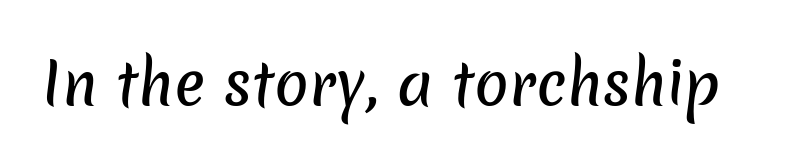
The image shows 57 px sans-serif type; set normal letter spacing, not underlined; low stroke contrast and a medium x-height.
